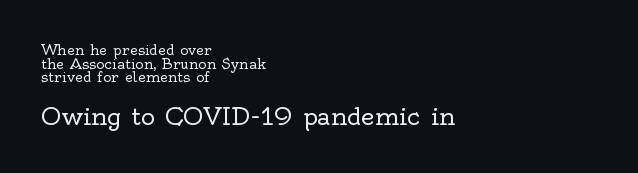
{"italic": "no", "bold": "no", "underline": "no", "align": "left", "line_spacing": "tight", "line_spacing_ratio": 0.97, "letter_spacing": "normal", "letter_spacing_em": 0.0, "larger_block": "second", "size_ratio": 1.71, "glyph_px": 24}
